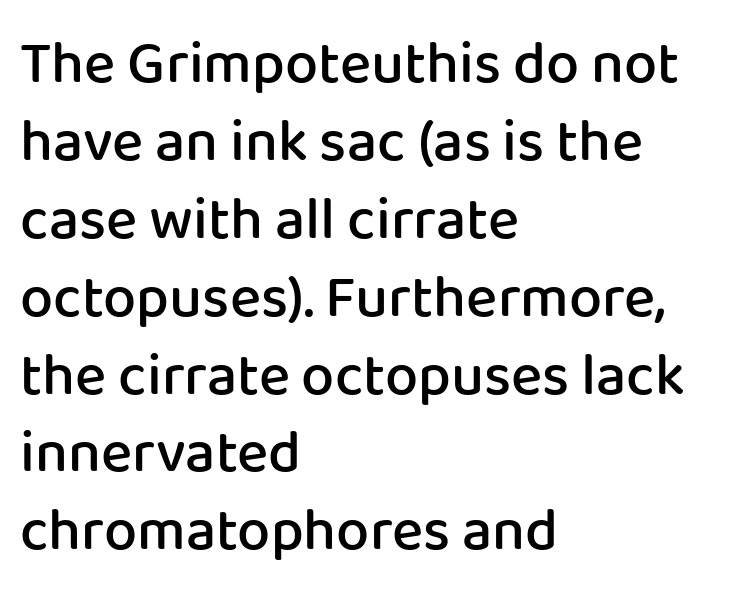
{"serif": "no", "italic": "no", "bold": "semi", "weight": "semibold", "width": "normal", "stroke_contrast": "low", "x_height": "medium", "monospaced": "no", "underline": "no", "align": "left", "line_spacing": "normal", "line_spacing_ratio": 1.32, "letter_spacing": "normal", "letter_spacing_em": 0.0, "glyph_px": 59}
